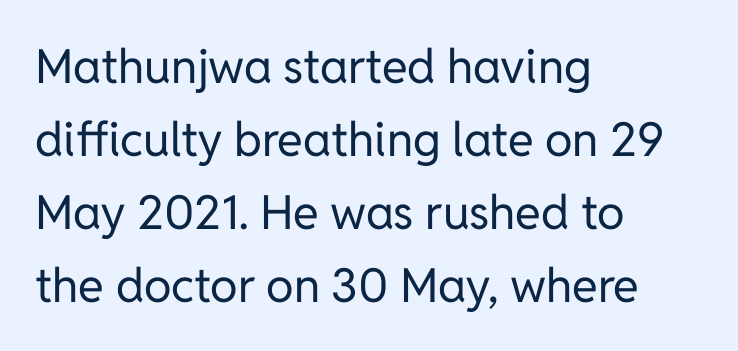
The image shows 47 px regular-weight sans-serif type, upright; set left-aligned, normal line spacing (1.55x), normal letter spacing, not underlined; low stroke contrast and a medium x-height.
